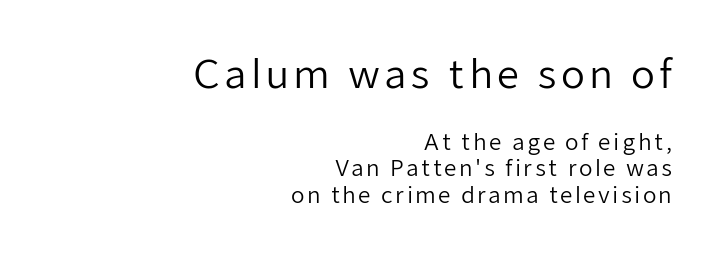
The image shows 39 px regular-weight sans-serif type, upright; set right-aligned, line spacing 1.2x, not underlined; the first (top) block is 1.77x larger; low stroke contrast and a medium x-height.
